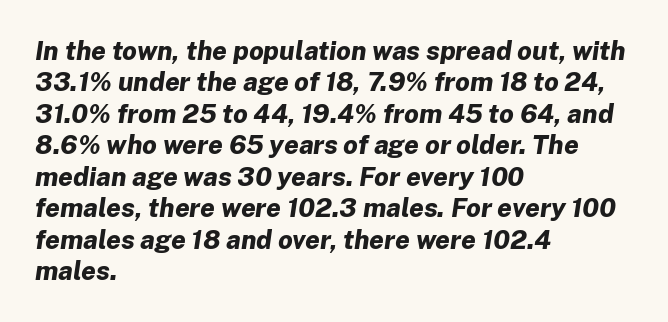
The image shows 26 px bold type, italic (leaning right); set left-aligned, line spacing 1.21x, normal letter spacing, not underlined.
